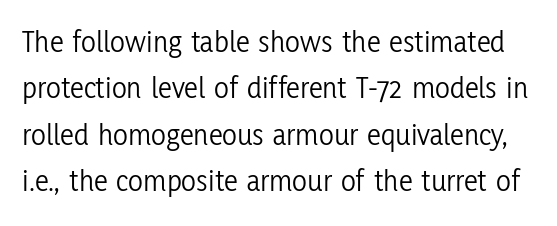
Each new line begins a customary step beneath the previous one. How are the letters spaced? Ordinarily, with no added tracking. You could not count columns in this text — the font is proportionally spaced. Unbolded letterforms with no extra heft. Has an underline been added? It has not.
